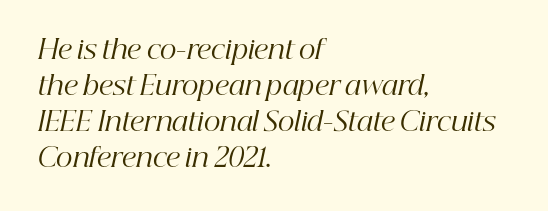
Q: Is the text bold? A: No.
Q: Is the text italic (slanted)? A: Yes, it leans right by about 12 degrees.
Q: Is the text underlined? A: No.
Q: How is the paragraph aligned? A: Left-aligned.
Q: Is the spacing between letters normal or unusually wide? A: Normal.
Q: Is the spacing between lines tight, normal or loose? A: Normal.
